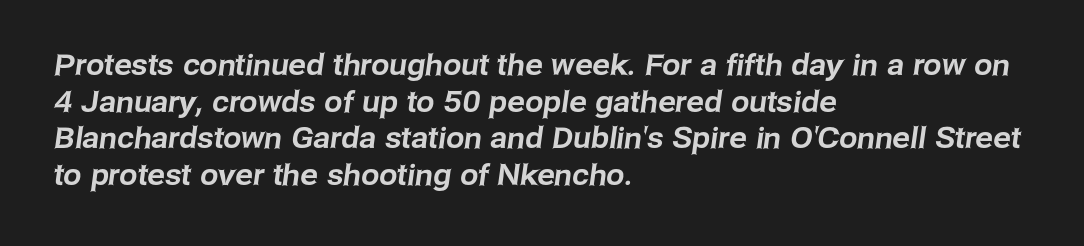
Q: Is the typeface a serif or a sans-serif typeface? A: Sans-serif.
Q: Is the text underlined? A: No.
Q: How is the paragraph aligned? A: Left-aligned.
Q: Is the spacing between letters normal or unusually wide? A: Normal.
Q: Is the spacing between lines tight, normal or loose? A: Normal.
Q: Width (condensed, normal, or wide)? A: Normal.
Q: Stroke contrast? A: Low.
Q: x-height? A: Medium.
Q: Monospaced? A: No.
